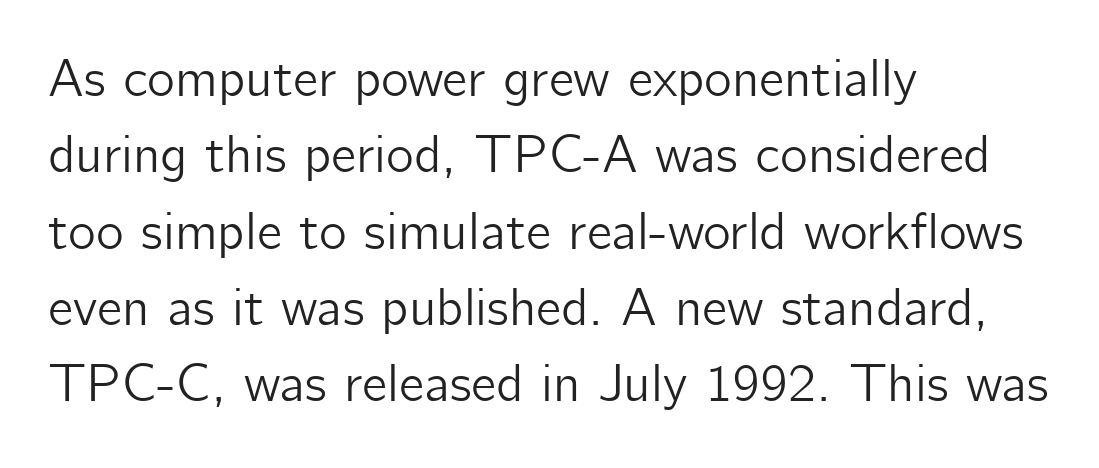
Q: Is the text italic (slanted)? A: No, it is upright.
Q: Is the typeface a serif or a sans-serif typeface? A: Sans-serif.
Q: Is the text underlined? A: No.
Q: How is the paragraph aligned? A: Left-aligned.
Q: Is the spacing between letters normal or unusually wide? A: Normal.
Q: Is the spacing between lines tight, normal or loose? A: Normal.
Q: Width (condensed, normal, or wide)? A: Normal.
Q: Stroke contrast? A: Low.
Q: x-height? A: Medium.
Q: Monospaced? A: No.
